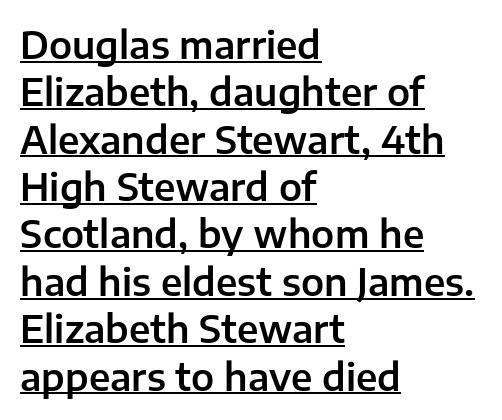
Q: Is the text italic (slanted)? A: No, it is upright.
Q: Is the typeface a serif or a sans-serif typeface? A: Sans-serif.
Q: Is the text underlined? A: Yes.
Q: How is the paragraph aligned? A: Left-aligned.
Q: Is the spacing between letters normal or unusually wide? A: Normal.
Q: Is the spacing between lines tight, normal or loose? A: Normal.
Q: Width (condensed, normal, or wide)? A: Normal.
Q: Stroke contrast? A: Low.
Q: x-height? A: Medium.
Q: Monospaced? A: No.
